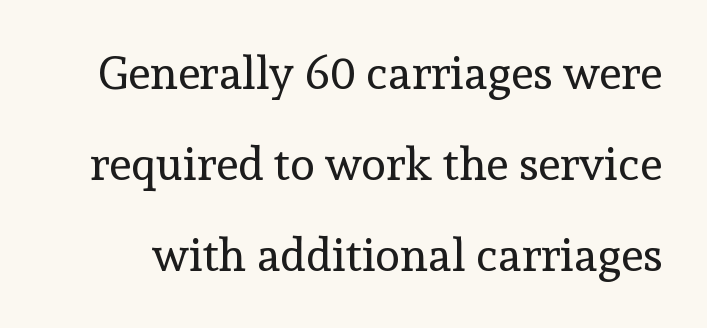
{"serif": "yes", "italic": "no", "bold": "no", "weight": "regular", "width": "normal", "x_height": "medium", "monospaced": "no", "underline": "no", "line_spacing": "loose", "line_spacing_ratio": 1.98, "letter_spacing": "normal", "letter_spacing_em": 0.0, "glyph_px": 46}
